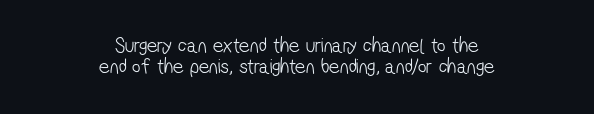
Q: Is the text bold? A: No.
Q: Is the text underlined? A: No.
Q: How is the paragraph aligned? A: Centered.
Q: Is the spacing between letters normal or unusually wide? A: Normal.
Q: Is the spacing between lines tight, normal or loose? A: Tight.
